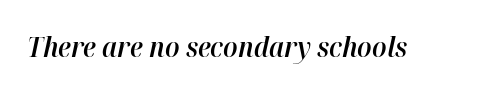
{"italic": "yes", "lean": "right", "slant_degrees": 12, "bold": "semi", "weight": "semibold", "width": "normal", "stroke_contrast": "high", "x_height": "medium", "monospaced": "no", "underline": "no", "letter_spacing": "normal", "letter_spacing_em": 0.0, "glyph_px": 28}
